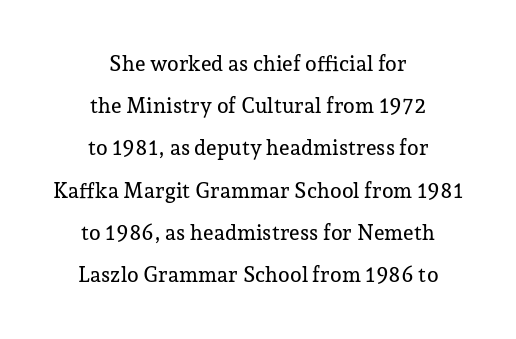
The image shows 21 px text type, upright; set centered, loose line spacing (2.01x), normal letter spacing, not underlined.
